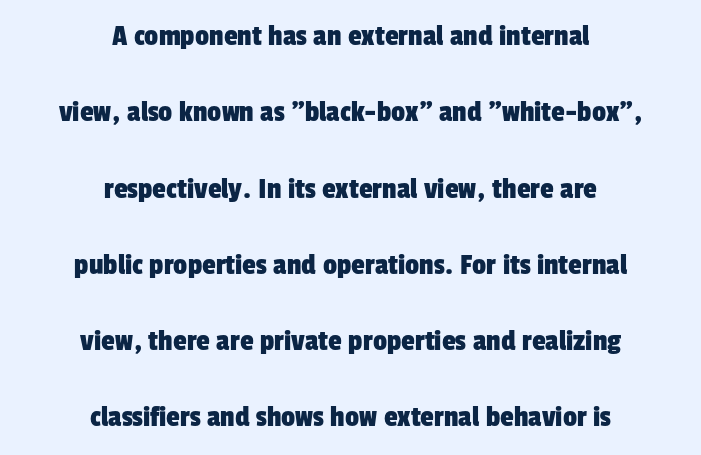
{"serif": "no", "width": "condensed", "stroke_contrast": "low", "x_height": "medium", "monospaced": "no", "underline": "no", "align": "center", "line_spacing": "loose", "line_spacing_ratio": 2.46, "letter_spacing": "normal", "letter_spacing_em": 0.0, "glyph_px": 31}
